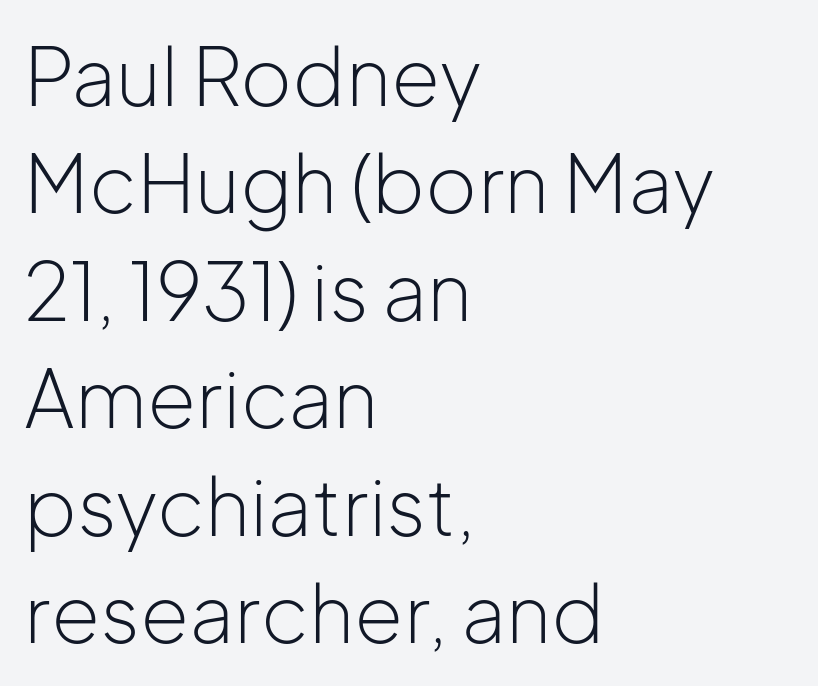
The image shows 79 px light sans-serif type, upright; set left-aligned, normal line spacing (1.36x), normal letter spacing, not underlined; low stroke contrast and a medium x-height.
